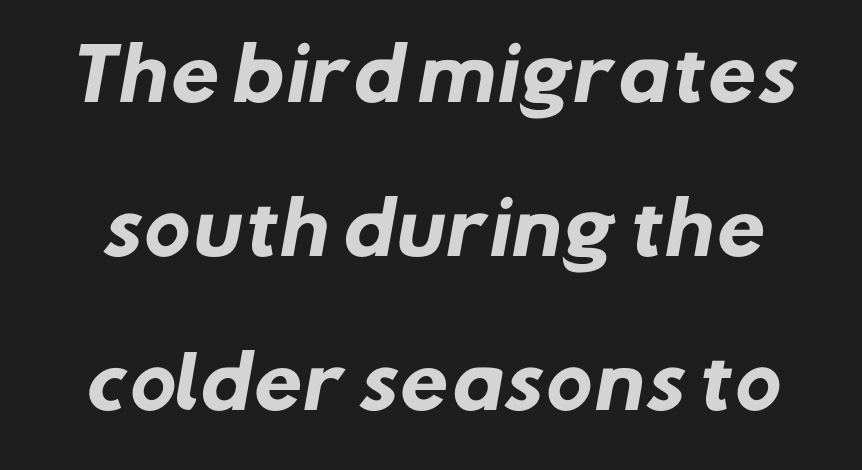
The image shows 70 px heavy sans-serif type; set loose line spacing (2.2x), normal letter spacing, not underlined; low stroke contrast and a medium x-height.
